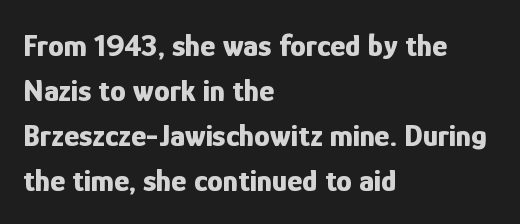
{"serif": "no", "italic": "no", "bold": "yes", "weight": "bold", "width": "condensed", "stroke_contrast": "low", "x_height": "medium", "monospaced": "no", "underline": "no", "align": "left", "line_spacing": "normal", "line_spacing_ratio": 1.41, "letter_spacing": "normal", "letter_spacing_em": 0.0, "glyph_px": 32}
